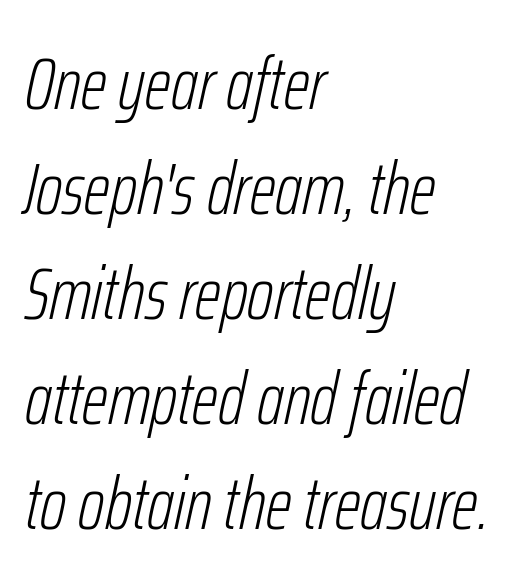
The image shows 74 px light, condensed type, italic (leaning right); set left-aligned, normal line spacing (1.42x), normal letter spacing, not underlined; low stroke contrast and a medium x-height.
